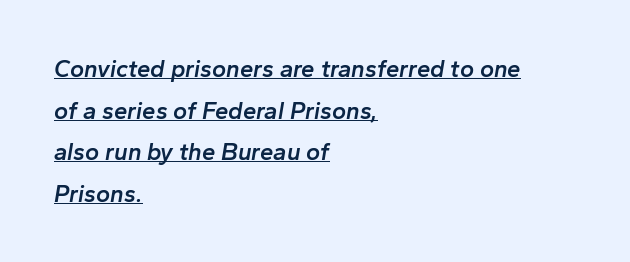
Q: Is the text bold? A: Semi-bold.
Q: Is the text italic (slanted)? A: Yes, it leans right by about 10 degrees.
Q: Is the text underlined? A: Yes.
Q: How is the paragraph aligned? A: Left-aligned.
Q: Is the spacing between letters normal or unusually wide? A: Normal.
